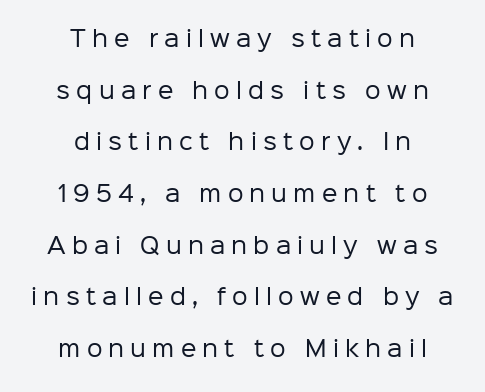
Q: Is the text bold? A: No.
Q: Is the text italic (slanted)? A: No, it is upright.
Q: Is the text underlined? A: No.
Q: How is the paragraph aligned? A: Centered.
Q: Is the spacing between letters normal or unusually wide? A: Unusually wide.
Q: Is the spacing between lines tight, normal or loose? A: Loose.
